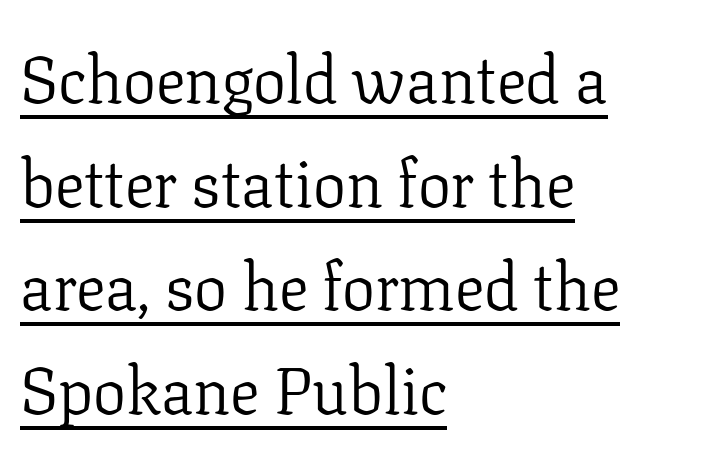
Q: Is the text bold? A: No.
Q: Is the text italic (slanted)? A: No, it is upright.
Q: Is the typeface a serif or a sans-serif typeface? A: Serif.
Q: Is the text underlined? A: Yes.
Q: How is the paragraph aligned? A: Left-aligned.
Q: Is the spacing between letters normal or unusually wide? A: Normal.
Q: Is the spacing between lines tight, normal or loose? A: Normal.
Q: Width (condensed, normal, or wide)? A: Normal.
Q: Stroke contrast? A: Low.
Q: x-height? A: Medium.
Q: Monospaced? A: No.
